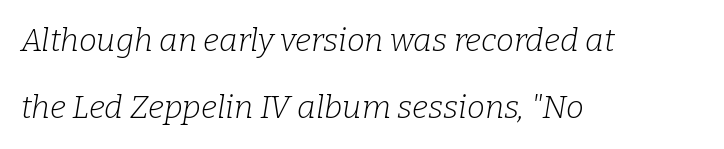
The image shows 32 px light serif type, italic (leaning right); set left-aligned, loose line spacing (2.1x), normal letter spacing, not underlined; low stroke contrast and a medium x-height.
